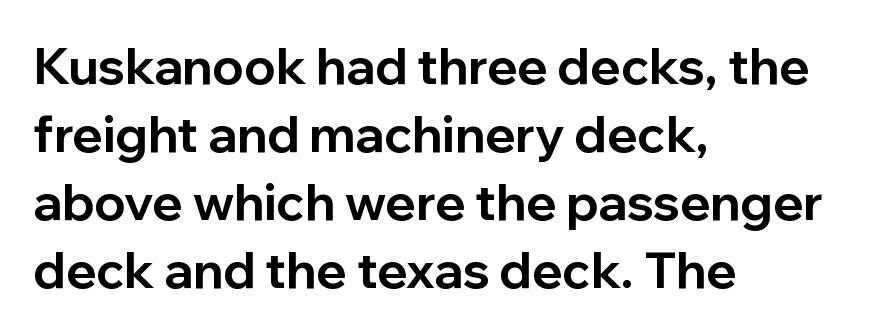
Visually the block forms a straight wall on the left and a jagged coastline on the right. The typesetting leans heavy: a genuine bold. Rendered with straight, roman letterforms. These lines are rendered in a variable-pitch font.
